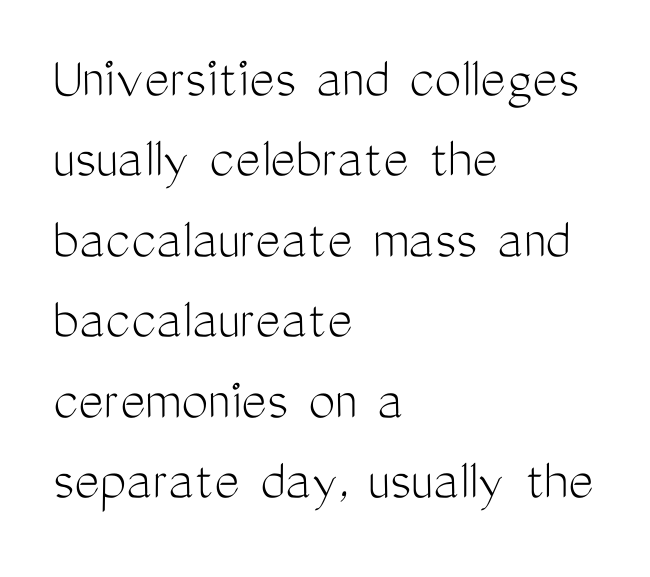
No word sits above an underline. Italic? Not at all — the glyphs are vertical. No chunkiness to these letters — they're not bold. You could not count columns in this text — the font is proportionally spaced. Typographically, this falls in the sans-serif category.
